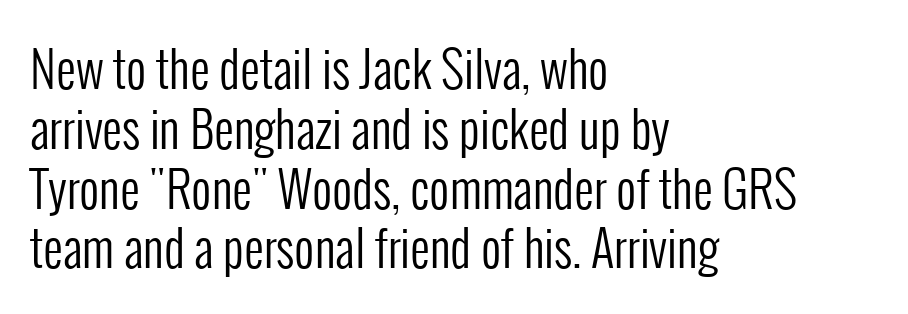
The typography opts for an upright posture over an oblique one. Spacing between characters is what you'd get straight out of the box. A sans-serif font was chosen for this passage. Casual observation: everything's shoved over to the left. You could not count columns in this text — the font is proportionally spaced. Nothing heavy about these letters — not bold at all.
